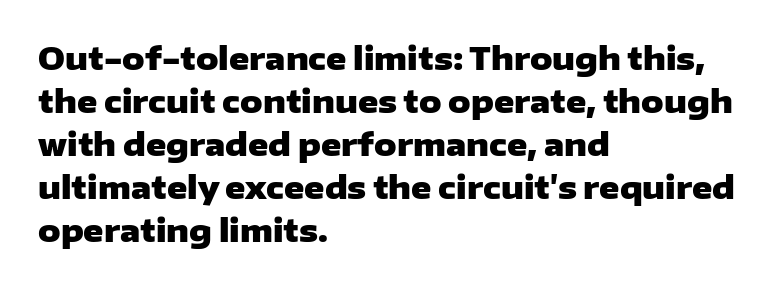
The image shows 31 px heavy, wide sans-serif type, upright; set left-aligned, normal line spacing (1.39x), normal letter spacing, not underlined; low stroke contrast and a medium x-height.
